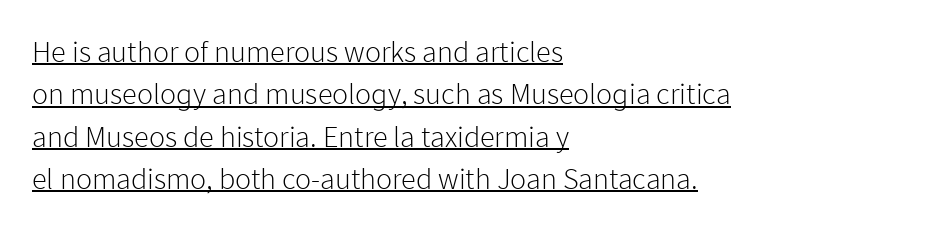
Q: Is the text bold? A: No.
Q: Is the text italic (slanted)? A: No, it is upright.
Q: Is the typeface a serif or a sans-serif typeface? A: Sans-serif.
Q: Is the text underlined? A: Yes.
Q: How is the paragraph aligned? A: Left-aligned.
Q: Is the spacing between letters normal or unusually wide? A: Normal.
Q: Is the spacing between lines tight, normal or loose? A: Normal.
Q: Width (condensed, normal, or wide)? A: Normal.
Q: Stroke contrast? A: Low.
Q: x-height? A: Medium.
Q: Monospaced? A: No.
